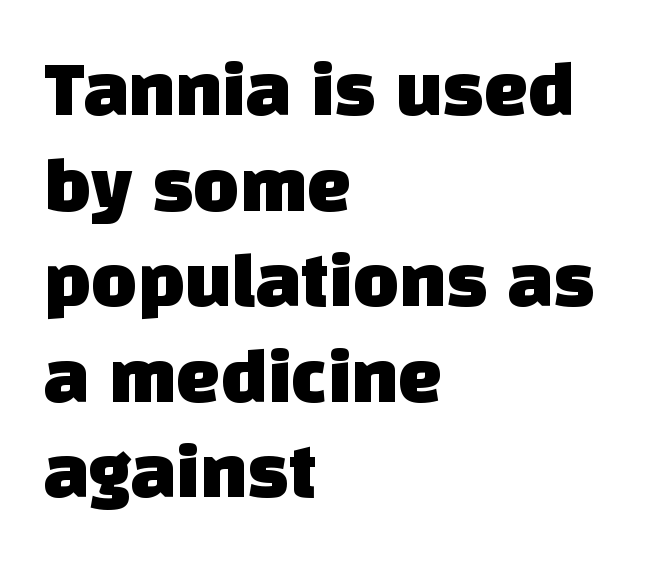
The image shows 79 px sans-serif type; set left-aligned, line spacing 1.21x, normal letter spacing, not underlined; low stroke contrast and a large x-height.
